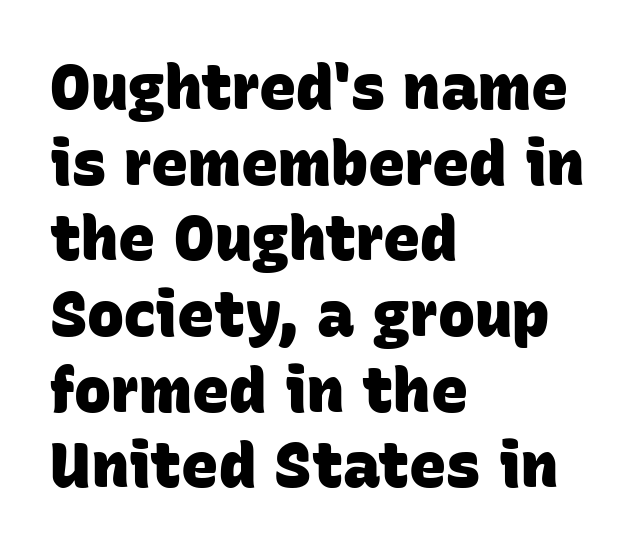
{"serif": "no", "bold": "yes", "weight": "heavy", "width": "normal", "stroke_contrast": "low", "x_height": "large", "monospaced": "no", "underline": "no", "align": "left", "line_spacing_ratio": 1.22, "letter_spacing": "normal", "letter_spacing_em": 0.0, "glyph_px": 62}
